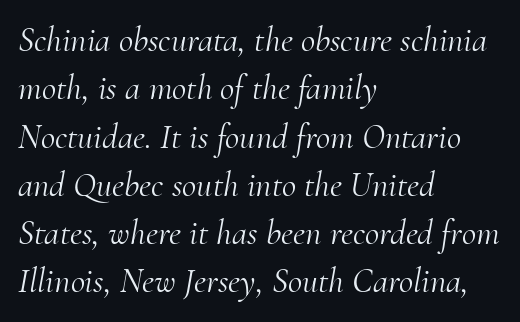
The image shows 35 px light serif type, italic (leaning right); set left-aligned, normal line spacing (1.38x), normal letter spacing, not underlined; medium stroke contrast and a small x-height.
